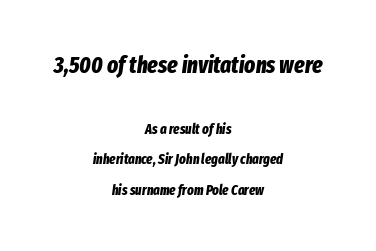
{"italic": "yes", "lean": "right", "slant_degrees": 8, "bold": "yes", "underline": "no", "align": "center", "line_spacing": "loose", "line_spacing_ratio": 2.19, "letter_spacing": "normal", "letter_spacing_em": 0.0, "larger_block": "first", "size_ratio": 1.64, "glyph_px": 23}
